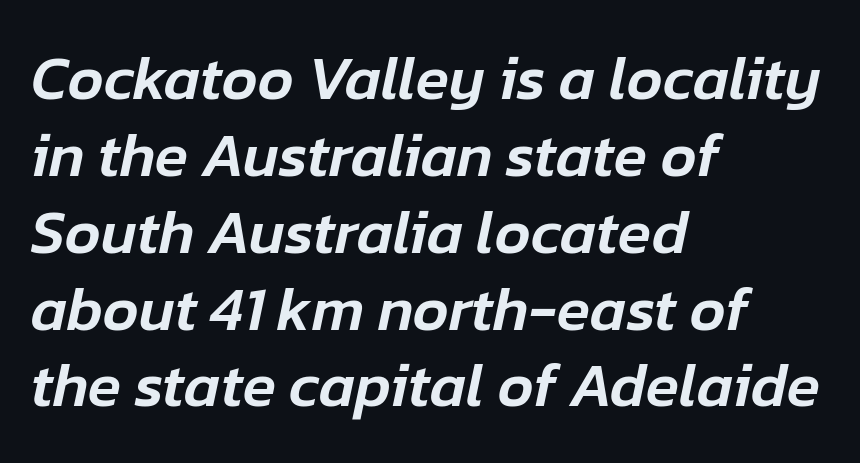
{"italic": "yes", "lean": "right", "slant_degrees": 12, "width": "normal", "stroke_contrast": "low", "x_height": "medium", "monospaced": "no", "underline": "no", "align": "left", "line_spacing": "normal", "line_spacing_ratio": 1.26, "letter_spacing": "normal", "letter_spacing_em": 0.0, "glyph_px": 61}
